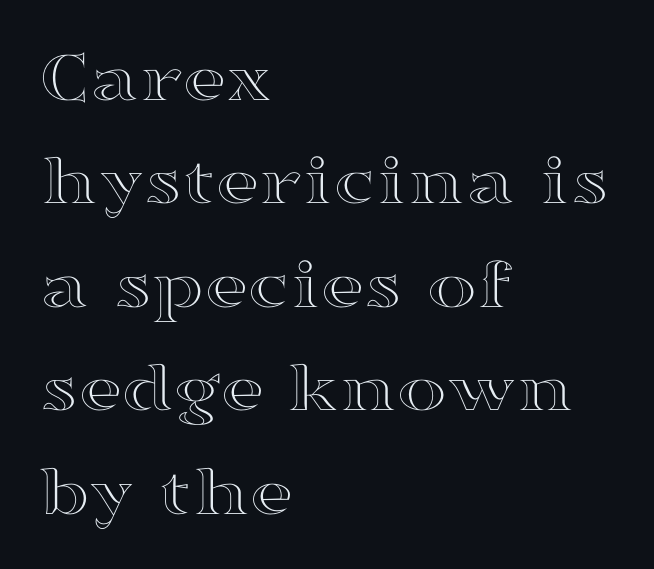
{"italic": "no", "width": "wide", "x_height": "medium", "monospaced": "no", "underline": "no", "align": "left", "line_spacing": "normal", "line_spacing_ratio": 1.38, "letter_spacing": "normal", "letter_spacing_em": 0.0, "glyph_px": 75}
